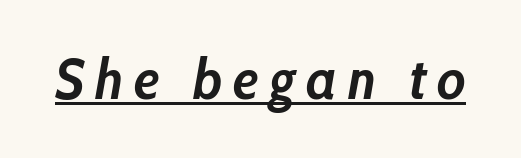
This rendering features underlined lettering. A dark, heavy texture on the line: the type is bold. Each letter keeps its own natural width here, so spacing adapts to shape. This is oblique type, the kind used for emphasis or titles.
